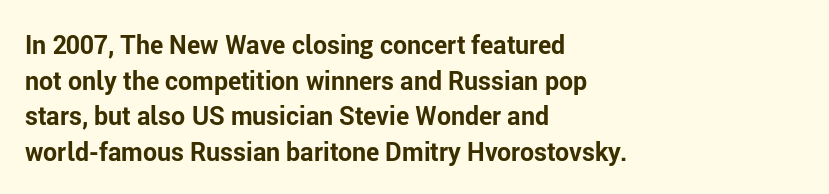
This rendering leaves character spacing at its baseline value. Any mark beneath the type? The region is blank. This is roman type, the default non-slanted kind. Pretty heavy lettering here — definitely bold. Notice how descenders clear the ascenders below comfortably — that's standard leading. All the whitespace from short lines collects on the right.
